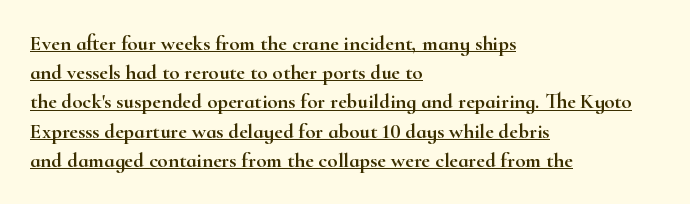
The rendering keeps characters at their native spacing. Descenders here cross a horizontal rule under the line. Is there much room between lines? A standard amount, neither cramped nor airy. Ascenders rise straight up at ninety degrees. Alignment: flush left.
